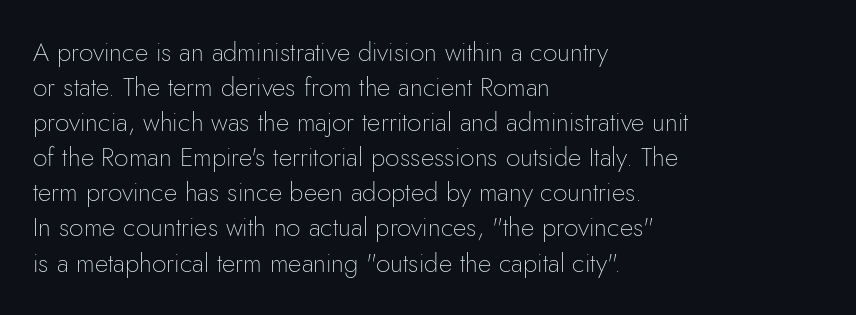
Q: Is the text bold? A: No.
Q: Is the text italic (slanted)? A: No, it is upright.
Q: Is the text underlined? A: No.
Q: How is the paragraph aligned? A: Left-aligned.
Q: Is the spacing between letters normal or unusually wide? A: Normal.
Q: Is the spacing between lines tight, normal or loose? A: Normal.
